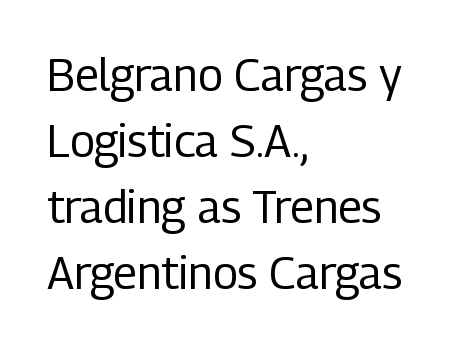
Q: Is the text bold? A: No.
Q: Is the text italic (slanted)? A: No, it is upright.
Q: Is the typeface a serif or a sans-serif typeface? A: Sans-serif.
Q: Is the text underlined? A: No.
Q: How is the paragraph aligned? A: Left-aligned.
Q: Is the spacing between letters normal or unusually wide? A: Normal.
Q: Is the spacing between lines tight, normal or loose? A: Normal.
Q: Width (condensed, normal, or wide)? A: Condensed.
Q: Stroke contrast? A: Low.
Q: x-height? A: Medium.
Q: Monospaced? A: No.
